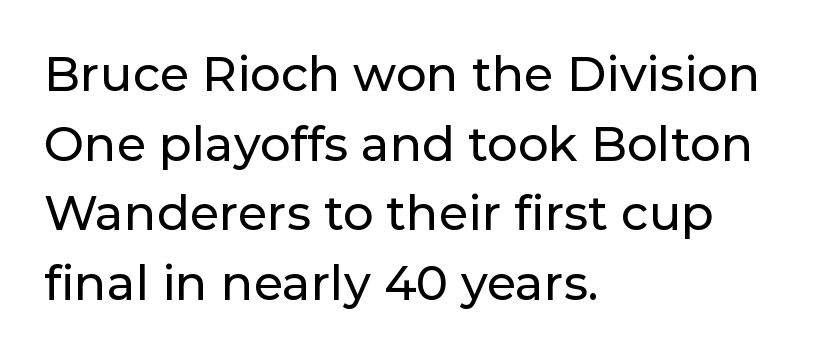
Q: Is the text italic (slanted)? A: No, it is upright.
Q: Is the typeface a serif or a sans-serif typeface? A: Sans-serif.
Q: Is the text underlined? A: No.
Q: How is the paragraph aligned? A: Left-aligned.
Q: Is the spacing between letters normal or unusually wide? A: Normal.
Q: Is the spacing between lines tight, normal or loose? A: Normal.
Q: Width (condensed, normal, or wide)? A: Normal.
Q: Stroke contrast? A: Low.
Q: x-height? A: Medium.
Q: Monospaced? A: No.
